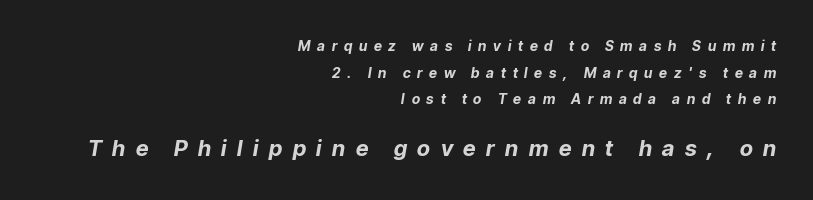
The image shows 22 px bold type, italic (leaning right); set right-aligned, loose line spacing (1.9x), unusually wide letter spacing (+0.48 em), not underlined; the second (bottom) block is 1.57x larger.
